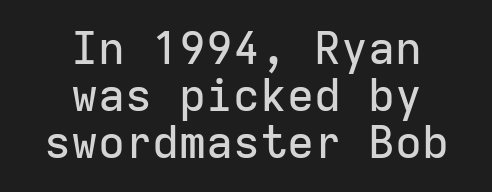
The image shows 45 px sans-serif type, upright, monospaced; set centered, tight line spacing (1.05x), normal letter spacing, not underlined; low stroke contrast and a medium x-height.
